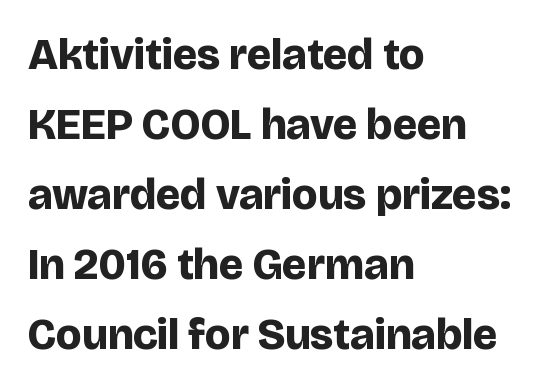
Q: Is the text bold? A: Yes.
Q: Is the text italic (slanted)? A: No, it is upright.
Q: Is the typeface a serif or a sans-serif typeface? A: Sans-serif.
Q: Is the text underlined? A: No.
Q: How is the paragraph aligned? A: Left-aligned.
Q: Is the spacing between letters normal or unusually wide? A: Normal.
Q: Is the spacing between lines tight, normal or loose? A: Normal.
Q: Width (condensed, normal, or wide)? A: Normal.
Q: Stroke contrast? A: Low.
Q: x-height? A: Large.
Q: Monospaced? A: No.
